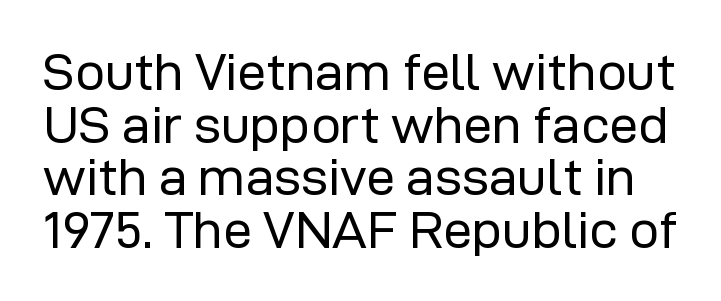
The image shows 52 px regular-weight sans-serif type, upright; set tight line spacing (1.01x), normal letter spacing, not underlined; low stroke contrast and a medium x-height.
